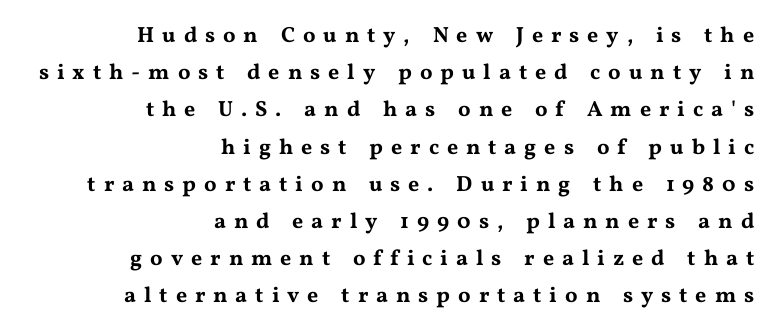
The image shows 22 px text type, upright; set right-aligned, normal line spacing (1.69x), unusually wide letter spacing (+0.36 em), not underlined.
